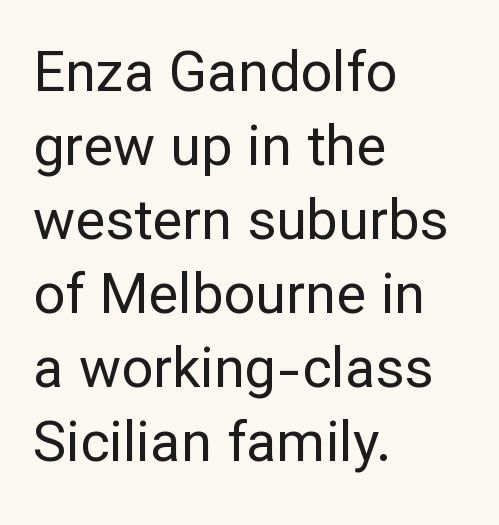
Q: Is the text bold? A: No.
Q: Is the text italic (slanted)? A: No, it is upright.
Q: Is the typeface a serif or a sans-serif typeface? A: Sans-serif.
Q: Is the text underlined? A: No.
Q: How is the paragraph aligned? A: Left-aligned.
Q: Is the spacing between letters normal or unusually wide? A: Normal.
Q: Is the spacing between lines tight, normal or loose? A: Normal.
Q: Width (condensed, normal, or wide)? A: Normal.
Q: Stroke contrast? A: Low.
Q: x-height? A: Medium.
Q: Monospaced? A: No.
